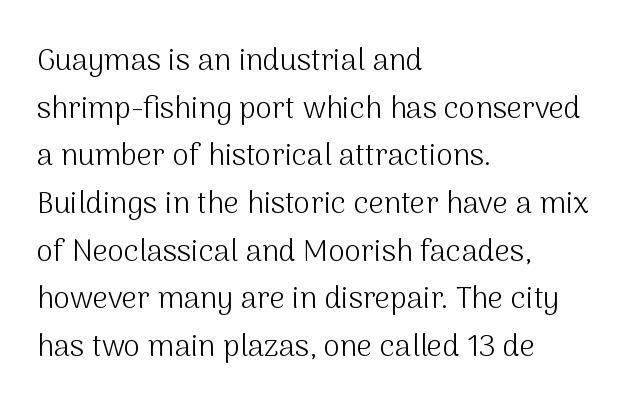
The image shows 30 px light sans-serif type, upright; set left-aligned, normal line spacing (1.59x), normal letter spacing, not underlined; medium stroke contrast and a medium x-height.
